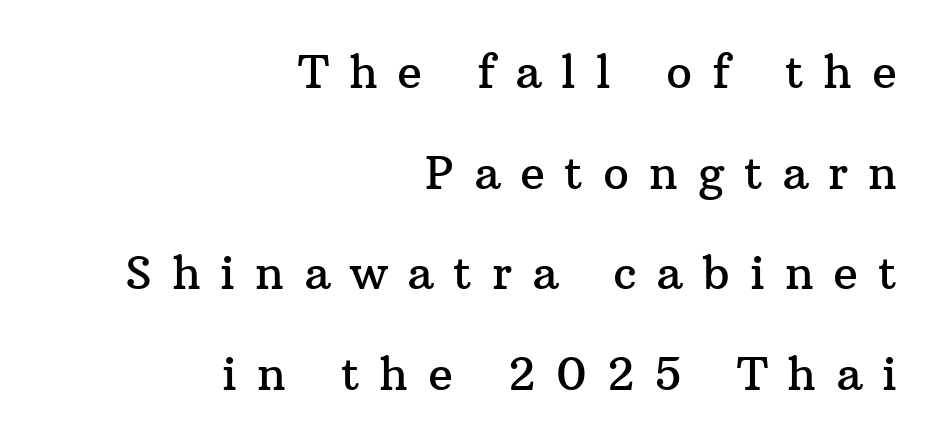
The image shows 46 px serif type, upright; set right-aligned, loose line spacing (2.19x), unusually wide letter spacing (+0.43 em), not underlined; medium stroke contrast and a medium x-height.
